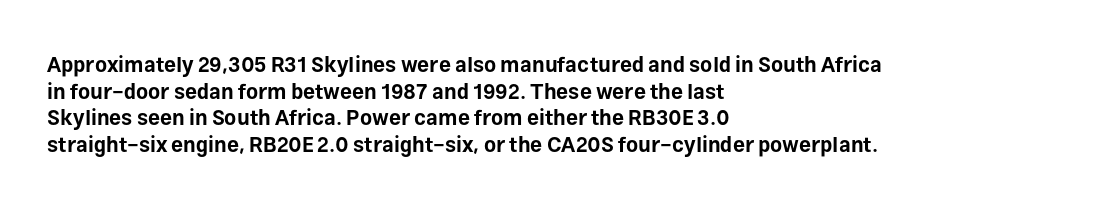
{"italic": "no", "bold": "yes", "underline": "no", "align": "left", "line_spacing": "normal", "line_spacing_ratio": 1.27, "letter_spacing": "normal", "letter_spacing_em": 0.0, "glyph_px": 21}
